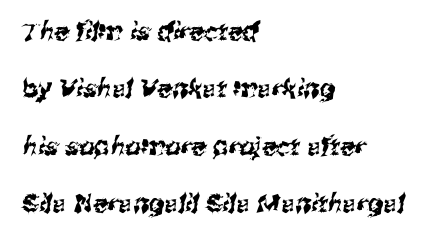
Q: Is the text underlined? A: No.
Q: How is the paragraph aligned? A: Left-aligned.
Q: Is the spacing between letters normal or unusually wide? A: Normal.
Q: Is the spacing between lines tight, normal or loose? A: Loose.
